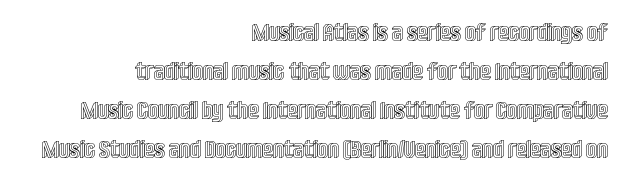
The image shows 24 px text type, upright; set right-aligned, normal line spacing (1.62x), normal letter spacing, not underlined.
